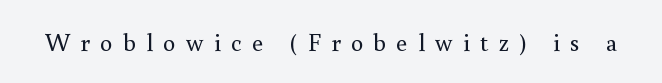
The image shows 25 px text type, upright; set unusually wide letter spacing (+0.41 em), not underlined.
